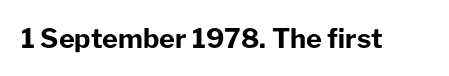
Q: Is the text bold? A: Yes.
Q: Is the text italic (slanted)? A: No, it is upright.
Q: Is the text underlined? A: No.
Q: Is the spacing between letters normal or unusually wide? A: Normal.
